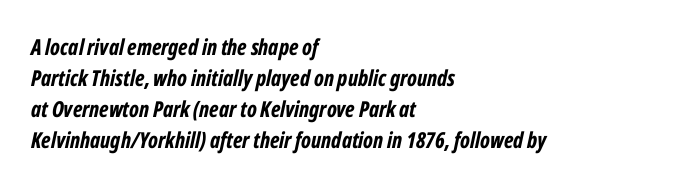
{"italic": "yes", "lean": "right", "slant_degrees": 12, "bold": "yes", "underline": "no", "align": "left", "line_spacing": "normal", "line_spacing_ratio": 1.41, "letter_spacing": "normal", "letter_spacing_em": 0.0, "glyph_px": 22}
